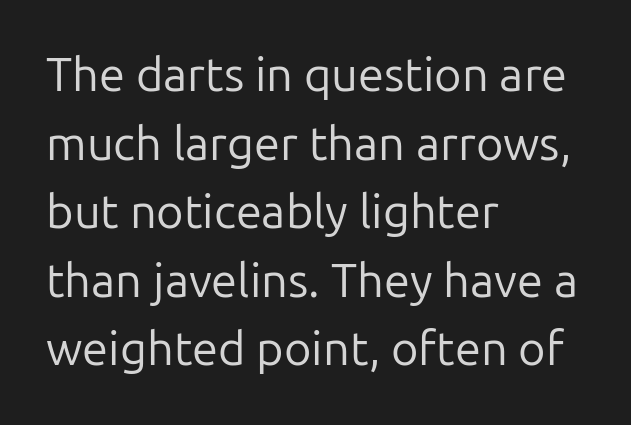
Leading matches the norm, producing a regular column. No word sits above an underline. Italic: no, the glyphs are upright roman. The rendering shows plain stroke endings on the letterforms — a sans-serif design. The typeface has the unassuming heft of standard copy or less.
